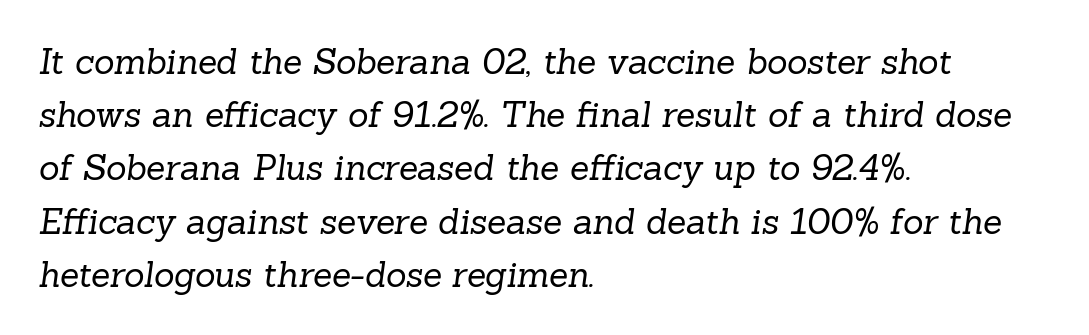
Q: Is the text bold? A: No.
Q: Is the typeface a serif or a sans-serif typeface? A: Serif.
Q: Is the text underlined? A: No.
Q: How is the paragraph aligned? A: Left-aligned.
Q: Is the spacing between letters normal or unusually wide? A: Normal.
Q: Is the spacing between lines tight, normal or loose? A: Normal.
Q: Width (condensed, normal, or wide)? A: Normal.
Q: Stroke contrast? A: Low.
Q: x-height? A: Medium.
Q: Monospaced? A: No.
